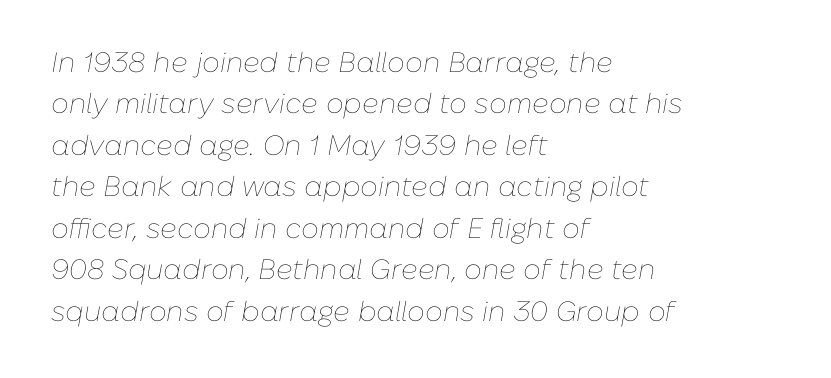
Q: Is the text bold? A: No.
Q: Is the text italic (slanted)? A: Yes, it leans right by about 10 degrees.
Q: Is the text underlined? A: No.
Q: How is the paragraph aligned? A: Left-aligned.
Q: Is the spacing between letters normal or unusually wide? A: Normal.
Q: Is the spacing between lines tight, normal or loose? A: Normal.
Q: Width (condensed, normal, or wide)? A: Normal.
Q: Stroke contrast? A: Low.
Q: x-height? A: Medium.
Q: Monospaced? A: No.
